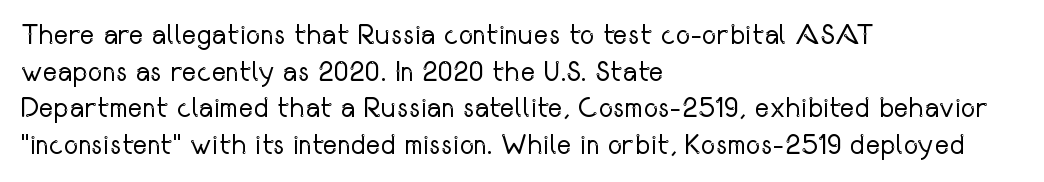
{"serif": "no", "italic": "no", "bold": "no", "weight": "regular", "width": "condensed", "stroke_contrast": "low", "x_height": "medium", "monospaced": "no", "underline": "no", "align": "left", "line_spacing": "normal", "line_spacing_ratio": 1.31, "letter_spacing": "normal", "letter_spacing_em": 0.0, "glyph_px": 28}
